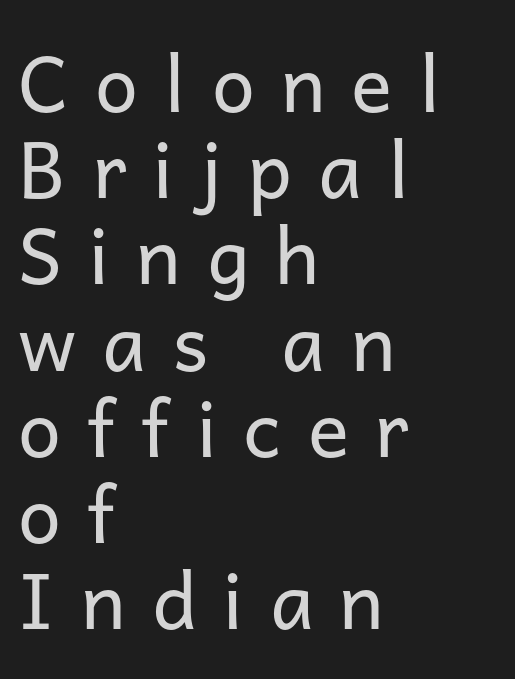
How are the letters spaced? Widely, with obvious added tracking. These lines huddle together more closely than default settings would place them. The typography opts for an upright posture over an oblique one. The text block is weighted toward the left margin, trailing off unevenly rightward. Type without underlining.
